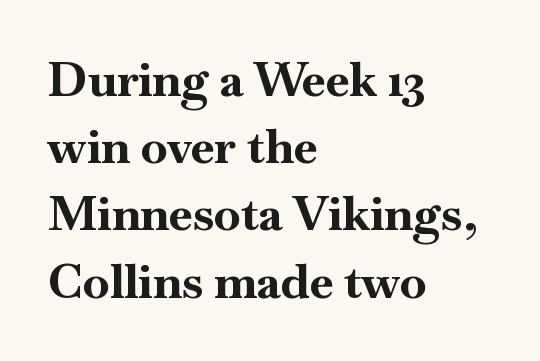
{"serif": "yes", "italic": "no", "bold": "yes", "weight": "bold", "width": "normal", "stroke_contrast": "high", "x_height": "small", "monospaced": "no", "underline": "no", "align": "left", "line_spacing": "normal", "line_spacing_ratio": 1.4, "letter_spacing": "normal", "letter_spacing_em": 0.0, "glyph_px": 48}
